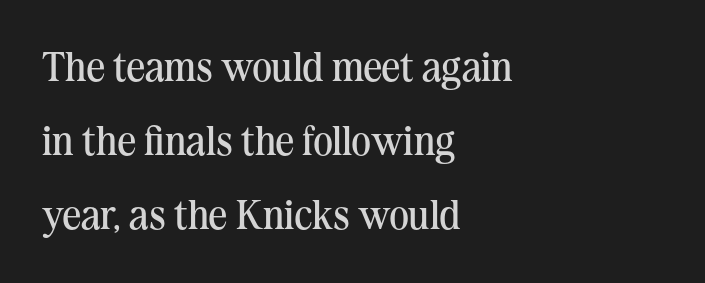
Q: Is the text bold? A: No.
Q: Is the text italic (slanted)? A: No, it is upright.
Q: Is the typeface a serif or a sans-serif typeface? A: Serif.
Q: Is the text underlined? A: No.
Q: How is the paragraph aligned? A: Left-aligned.
Q: Is the spacing between letters normal or unusually wide? A: Normal.
Q: Width (condensed, normal, or wide)? A: Normal.
Q: Stroke contrast? A: Medium.
Q: x-height? A: Medium.
Q: Monospaced? A: No.
